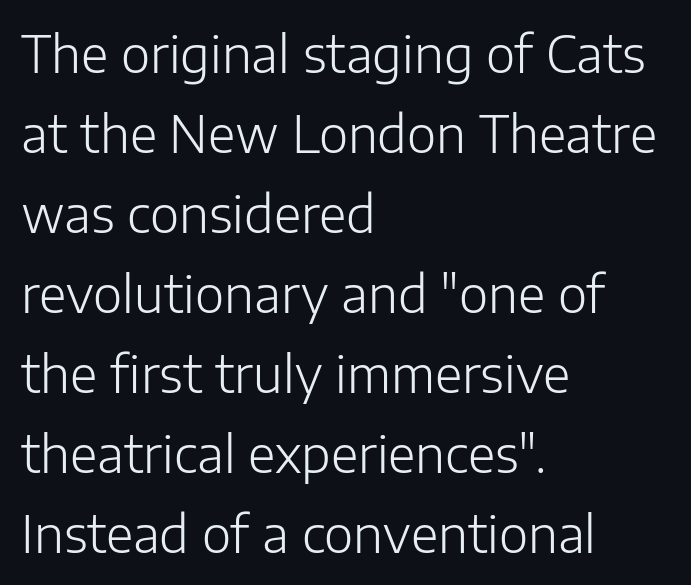
Q: Is the text bold? A: No.
Q: Is the text italic (slanted)? A: No, it is upright.
Q: Is the typeface a serif or a sans-serif typeface? A: Sans-serif.
Q: Is the text underlined? A: No.
Q: How is the paragraph aligned? A: Left-aligned.
Q: Is the spacing between letters normal or unusually wide? A: Normal.
Q: Is the spacing between lines tight, normal or loose? A: Normal.
Q: Width (condensed, normal, or wide)? A: Normal.
Q: Stroke contrast? A: Low.
Q: x-height? A: Medium.
Q: Monospaced? A: No.
